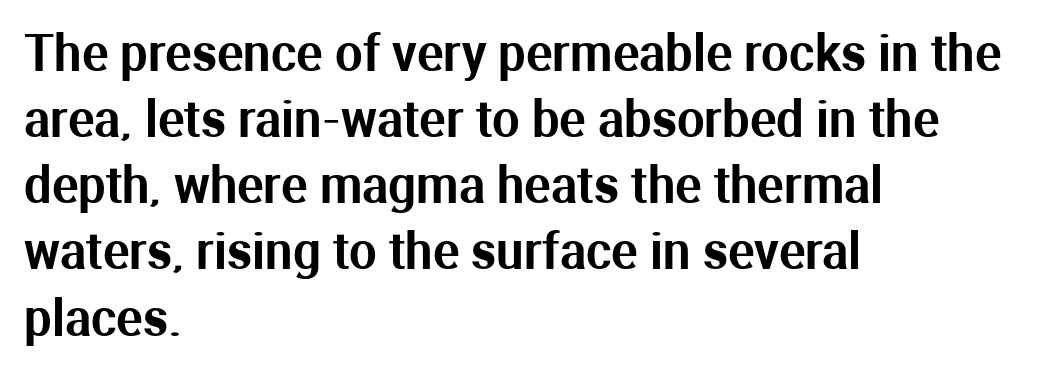
A normal amount of white space separates one row of letters from the next. Ordinary non-slanted type is in use. The passage shown is typed in a proportional face where columns would drift. Clear beneath every line of the passage. Between one letter and the next there's only the usual sliver of space. Classification — sans serif.
